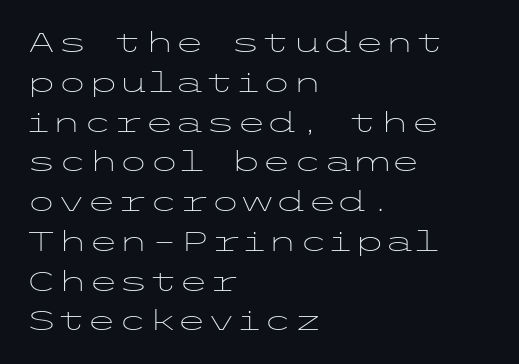
The characters are drawn with everyday or finer stroke widths. Posture: straight, roman, zero tilt. Nobody touched the tracking dial on this one. These lines are composed in type without serifs. Letters rest on an invisible, unmarked baseline.
